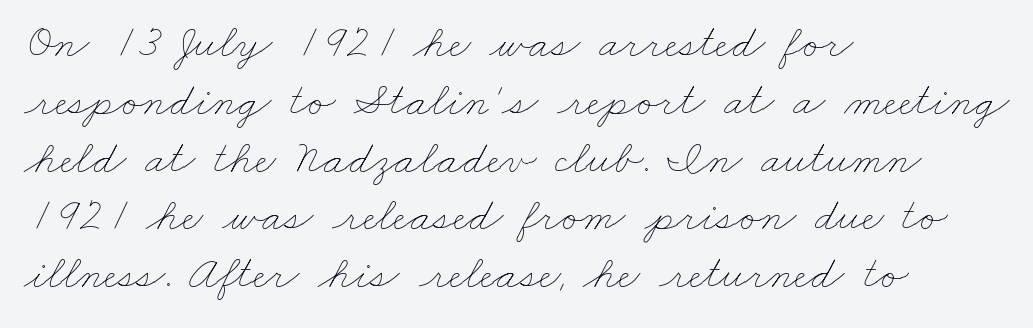
The image shows 47 px thin, wide type; set left-aligned, line spacing 1.23x, normal letter spacing, not underlined; low stroke contrast and a small x-height.
